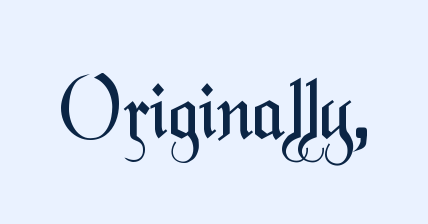
Q: Is the text bold? A: No.
Q: Is the typeface a serif or a sans-serif typeface? A: Sans-serif.
Q: Is the text underlined? A: No.
Q: Is the spacing between letters normal or unusually wide? A: Normal.
Q: Width (condensed, normal, or wide)? A: Condensed.
Q: Stroke contrast? A: Medium.
Q: x-height? A: Medium.
Q: Monospaced? A: No.
